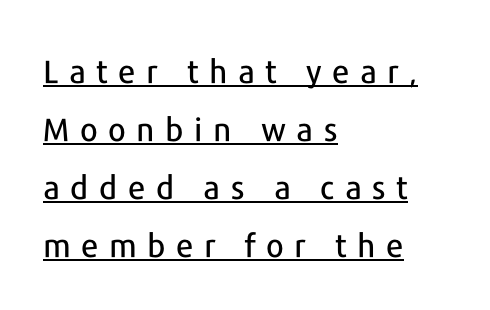
{"serif": "no", "italic": "no", "width": "normal", "stroke_contrast": "low", "x_height": "medium", "monospaced": "no", "underline": "yes", "align": "left", "line_spacing_ratio": 1.81, "letter_spacing": "wide", "letter_spacing_em": 0.33, "glyph_px": 32}
